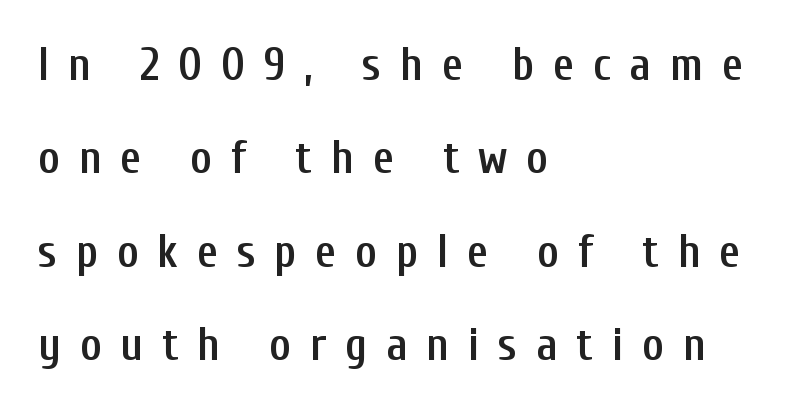
The image shows 46 px semibold, condensed sans-serif type, upright; set left-aligned, loose line spacing (2.03x), unusually wide letter spacing (+0.41 em), not underlined; low stroke contrast and a medium x-height.
